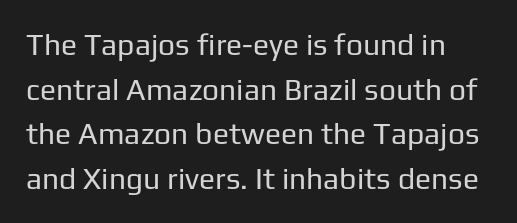
The image shows 30 px regular-weight sans-serif type, upright; set normal line spacing (1.49x), normal letter spacing, not underlined; low stroke contrast and a medium x-height.
